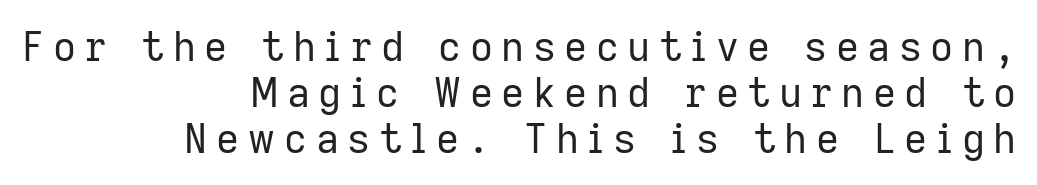
{"serif": "no", "italic": "no", "bold": "no", "weight": "regular", "width": "normal", "stroke_contrast": "low", "x_height": "medium", "monospaced": "no", "underline": "no", "align": "right", "line_spacing": "tight", "line_spacing_ratio": 1.15, "letter_spacing": "wide", "letter_spacing_em": 0.21, "glyph_px": 40}
